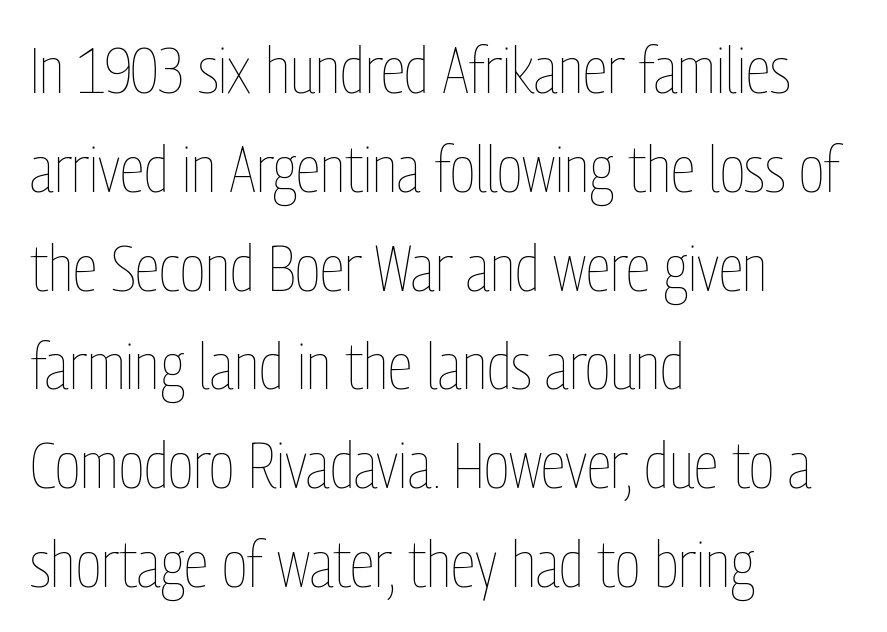
The image shows 65 px thin, condensed type, upright; set left-aligned, normal line spacing (1.52x), normal letter spacing, not underlined; low stroke contrast and a medium x-height.
